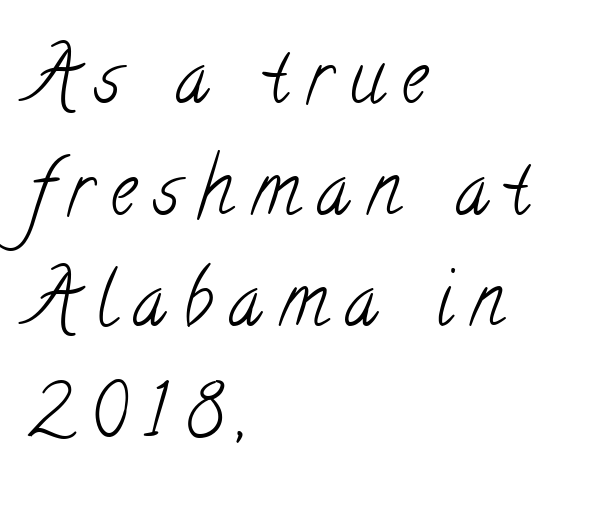
The image shows 73 px light, condensed type; set left-aligned, normal line spacing (1.53x), unusually wide letter spacing (+0.24 em), not underlined; low stroke contrast and a small x-height.
